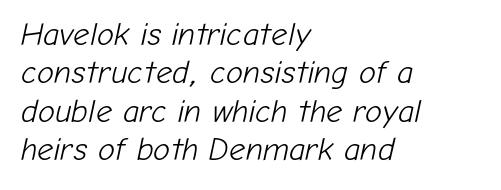
{"italic": "yes", "lean": "right", "slant_degrees": 12, "bold": "no", "weight": "light", "width": "normal", "stroke_contrast": "low", "x_height": "medium", "monospaced": "no", "underline": "no", "align": "left", "line_spacing_ratio": 1.2, "letter_spacing": "normal", "letter_spacing_em": 0.0, "glyph_px": 32}
